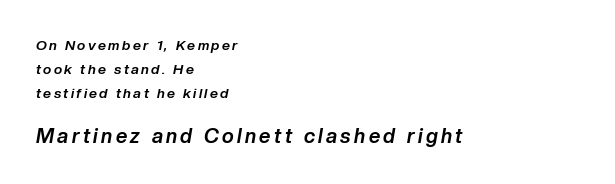
The image shows 20 px bold type, italic (leaning right); set left-aligned, line spacing 1.71x, not underlined; the second (bottom) block is 1.43x larger.
